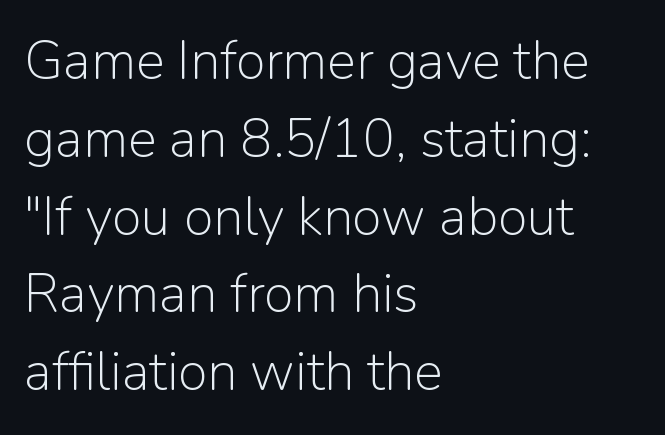
This sample uses plain, unmodified letter spacing. Note the varied advance widths — an 'i' is clearly narrower than an 'm'. The words here are not underlined. Every character sits straight up, as roman type does. Stems and bowls with no extra thickness — not bold. Grotesque or geometric, the face here clearly has no serifs.
